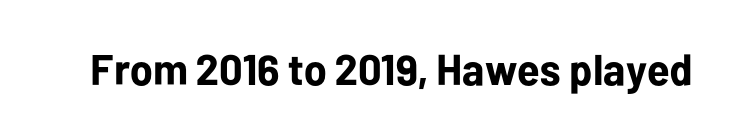
{"serif": "no", "italic": "no", "bold": "yes", "weight": "bold", "width": "normal", "stroke_contrast": "low", "x_height": "medium", "monospaced": "no", "underline": "no", "letter_spacing": "normal", "letter_spacing_em": 0.0, "glyph_px": 43}
